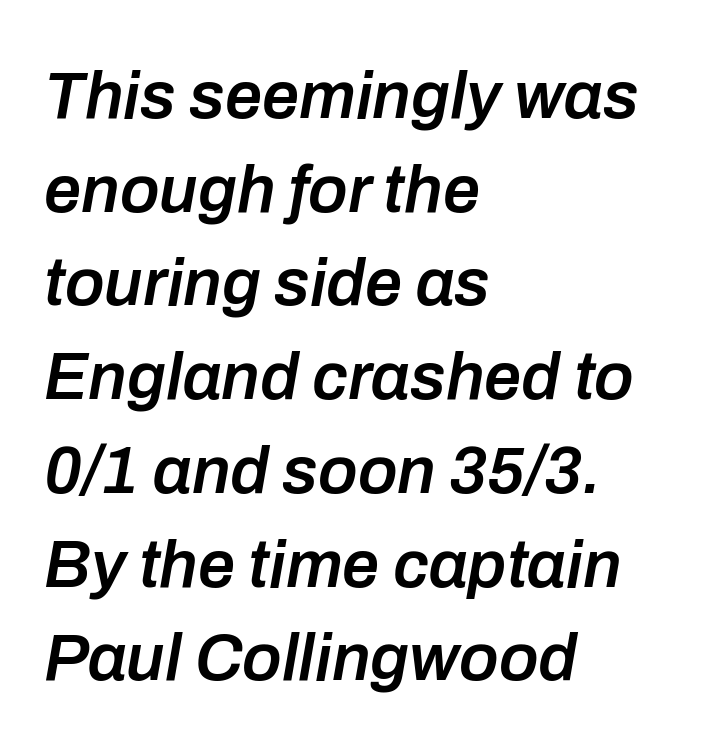
The image shows 66 px semibold type, italic (leaning right); set left-aligned, normal line spacing (1.42x), normal letter spacing, not underlined; low stroke contrast and a medium x-height.
